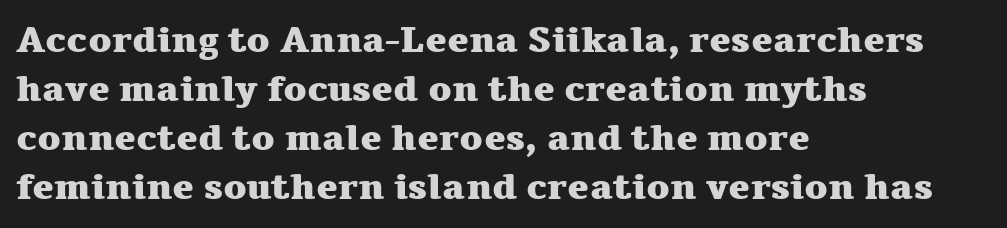
{"serif": "yes", "italic": "no", "bold": "yes", "weight": "heavy", "width": "wide", "stroke_contrast": "medium", "x_height": "medium", "monospaced": "no", "underline": "no", "align": "left", "line_spacing": "normal", "line_spacing_ratio": 1.36, "letter_spacing": "normal", "letter_spacing_em": 0.0, "glyph_px": 36}
